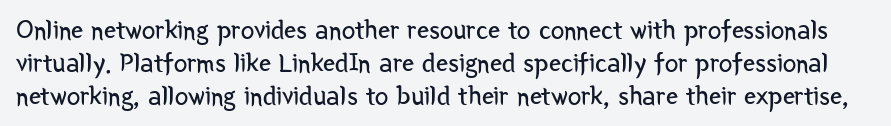
The letters stand upright; this is a roman face. Stroke thickness stays within the range of a standard reading face or lighter. Letter spacing: default. Letters rest on an invisible, unmarked baseline.
